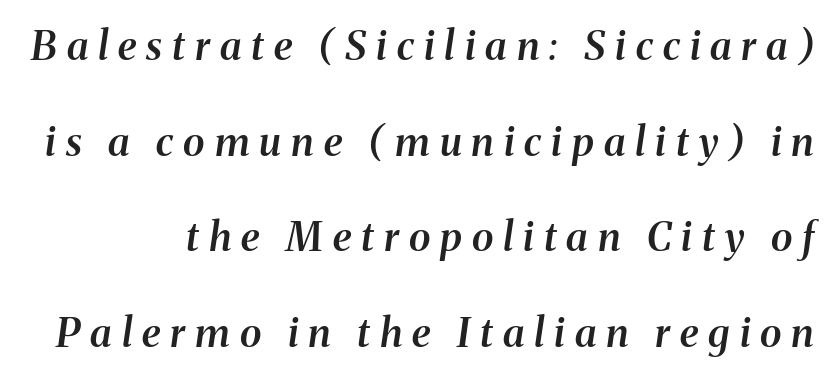
Q: Is the text bold? A: Semi-bold.
Q: Is the text italic (slanted)? A: Yes, it leans right by about 8 degrees.
Q: Is the typeface a serif or a sans-serif typeface? A: Serif.
Q: Is the text underlined? A: No.
Q: Is the spacing between letters normal or unusually wide? A: Unusually wide.
Q: Is the spacing between lines tight, normal or loose? A: Loose.
Q: Width (condensed, normal, or wide)? A: Normal.
Q: Stroke contrast? A: Medium.
Q: x-height? A: Medium.
Q: Monospaced? A: No.
